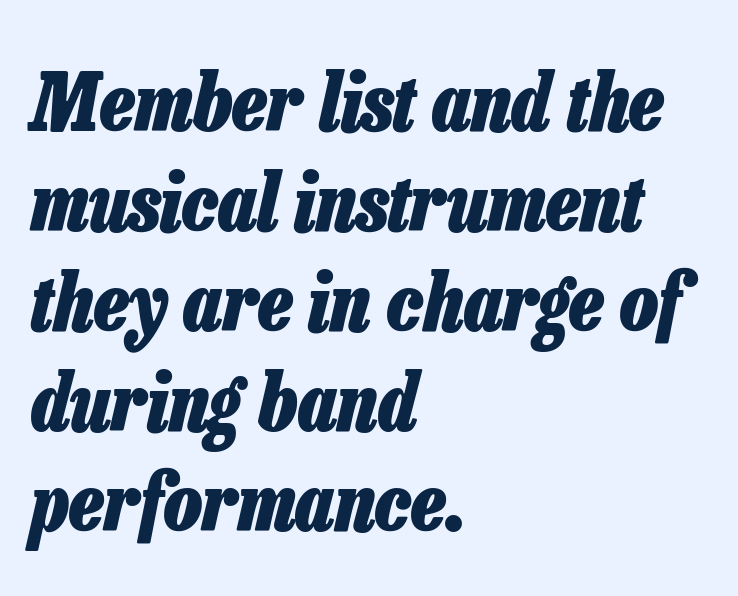
Q: Is the text bold? A: Yes.
Q: Is the text italic (slanted)? A: Yes, it leans right by about 13 degrees.
Q: Is the text underlined? A: No.
Q: How is the paragraph aligned? A: Left-aligned.
Q: Is the spacing between letters normal or unusually wide? A: Normal.
Q: Is the spacing between lines tight, normal or loose? A: Normal.
Q: Width (condensed, normal, or wide)? A: Condensed.
Q: Stroke contrast? A: Low.
Q: x-height? A: Medium.
Q: Monospaced? A: No.
